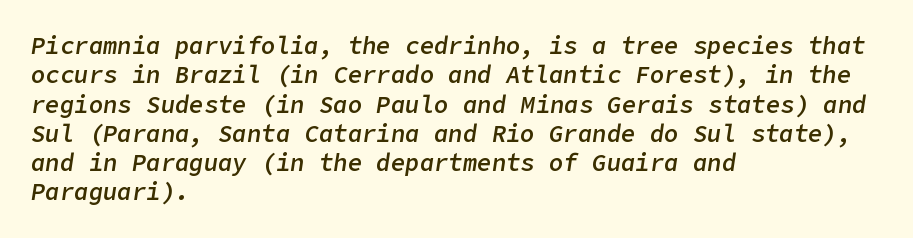
Q: Is the text bold? A: Semi-bold.
Q: Is the text italic (slanted)? A: Yes, it leans right by about 9 degrees.
Q: Is the text underlined? A: No.
Q: How is the paragraph aligned? A: Left-aligned.
Q: Is the spacing between letters normal or unusually wide? A: Normal.
